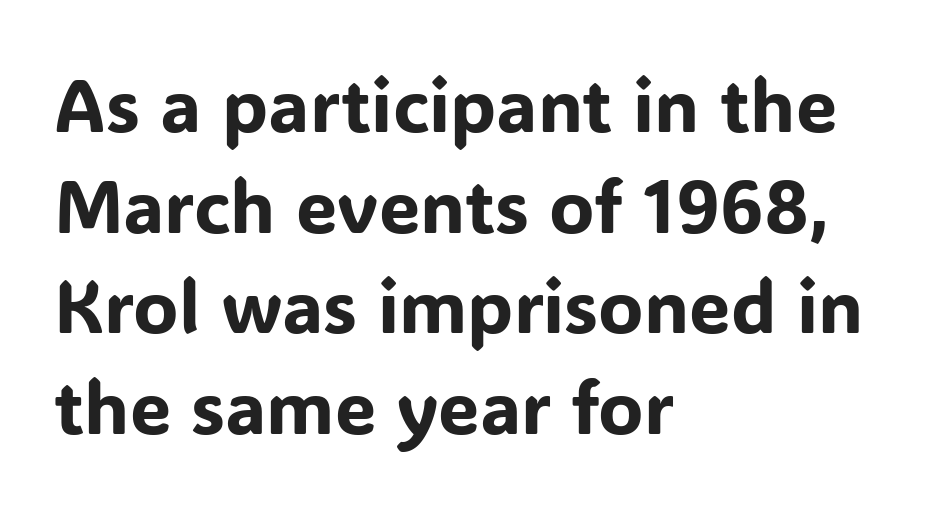
The designer left line spacing at the default. Each line starts at the same left margin while the right side varies. Nothing unusual about the tracking: characters are spaced as the font intends. These lines are composed in type without serifs. Words float on clear page, feet unadorned.
